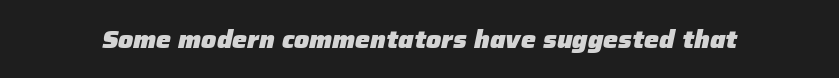
The image shows 25 px bold type, italic (leaning right); set normal letter spacing, not underlined.
